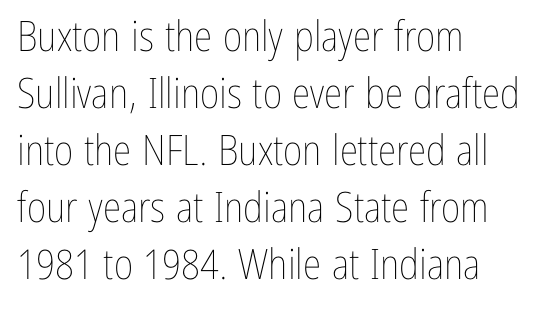
The image shows 42 px thin, condensed type, upright; set left-aligned, normal line spacing (1.36x), normal letter spacing, not underlined; low stroke contrast and a medium x-height.
